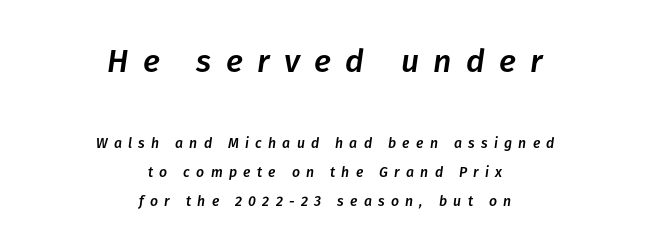
Q: Is the text italic (slanted)? A: Yes, it leans right by about 8 degrees.
Q: Is the text underlined? A: No.
Q: How is the paragraph aligned? A: Centered.
Q: Is the spacing between letters normal or unusually wide? A: Unusually wide.
Q: Is the spacing between lines tight, normal or loose? A: Loose.
Q: Which block of text is set in a larger size, the first (top) or the second (bottom)? A: The first (top) one.
Q: Width (condensed, normal, or wide)? A: Normal.
Q: Stroke contrast? A: Low.
Q: x-height? A: Medium.
Q: Monospaced? A: No.
